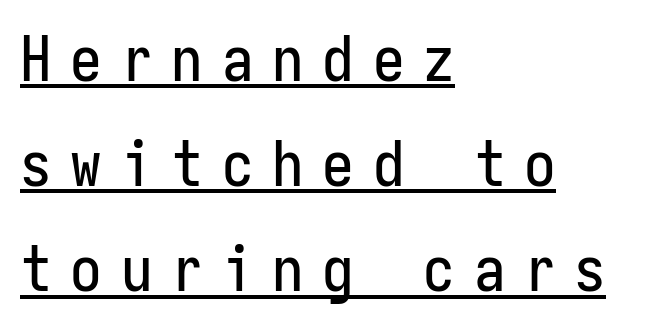
The image shows 63 px condensed sans-serif type, upright, monospaced; set left-aligned, normal line spacing (1.67x), unusually wide letter spacing (+0.3 em), underlined; low stroke contrast and a medium x-height.
